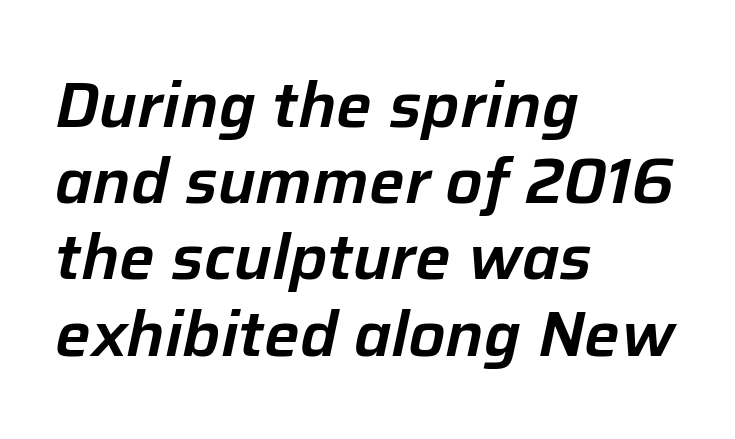
The typesetter chose a ragged-right arrangement here. Check the space under the baseline: it is left empty. Each letter keeps its own natural width here, so spacing adapts to shape. Each word holds together tightly as a unit, with standard inter-letter gaps. If you drew a line through each stem, it would be angled.
